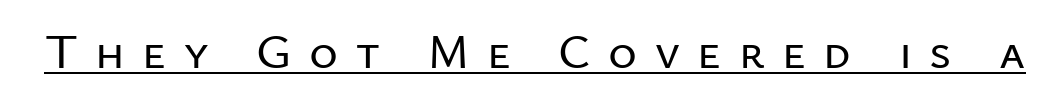
The image shows 49 px sans-serif type, upright; set unusually wide letter spacing (+0.36 em), underlined; low stroke contrast and a medium x-height.
